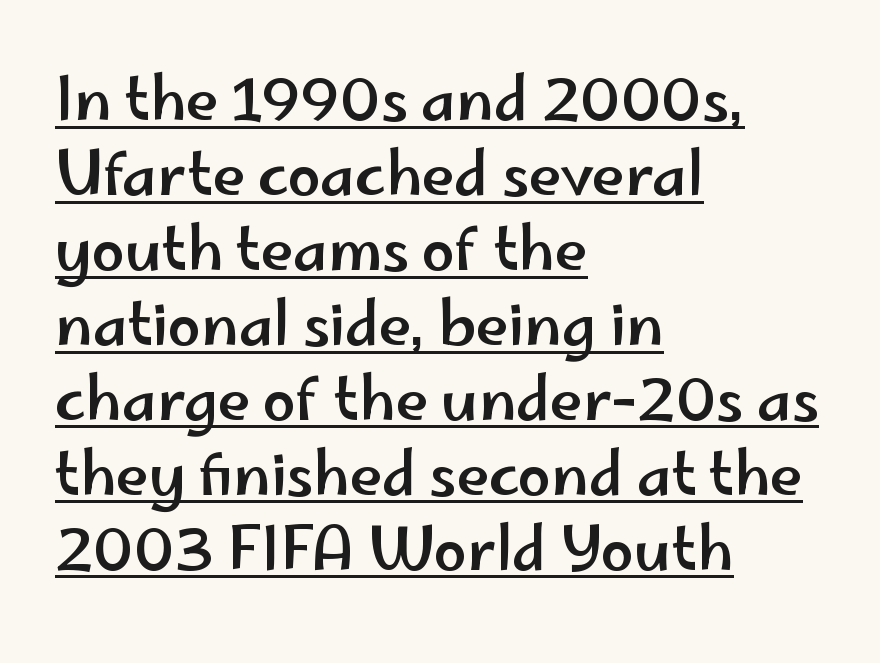
{"serif": "no", "italic": "no", "width": "wide", "stroke_contrast": "low", "x_height": "small", "monospaced": "no", "underline": "yes", "align": "left", "line_spacing": "normal", "line_spacing_ratio": 1.27, "letter_spacing": "normal", "letter_spacing_em": 0.0, "glyph_px": 59}
